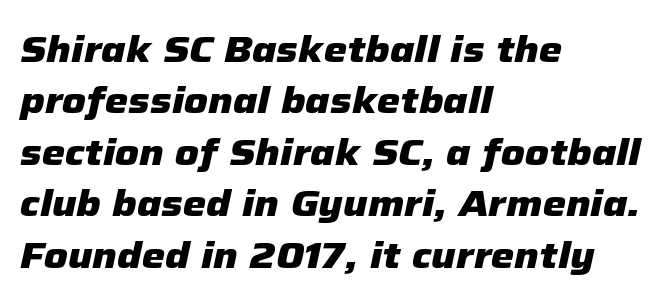
{"italic": "yes", "lean": "right", "slant_degrees": 12, "bold": "yes", "weight": "heavy", "width": "normal", "stroke_contrast": "low", "x_height": "medium", "monospaced": "no", "underline": "no", "align": "left", "line_spacing": "normal", "line_spacing_ratio": 1.39, "letter_spacing": "normal", "letter_spacing_em": 0.0, "glyph_px": 37}
